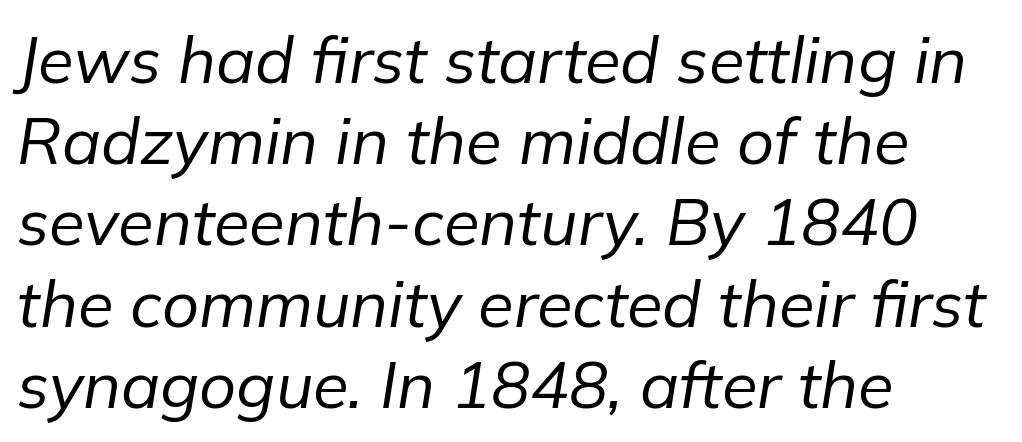
Q: Is the text bold? A: No.
Q: Is the text italic (slanted)? A: Yes, it leans right by about 9 degrees.
Q: Is the text underlined? A: No.
Q: How is the paragraph aligned? A: Left-aligned.
Q: Is the spacing between letters normal or unusually wide? A: Normal.
Q: Is the spacing between lines tight, normal or loose? A: Normal.
Q: Width (condensed, normal, or wide)? A: Normal.
Q: Stroke contrast? A: Low.
Q: x-height? A: Medium.
Q: Monospaced? A: No.
